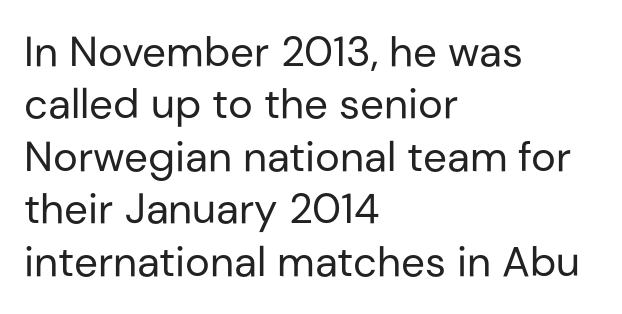
The image shows 42 px regular-weight sans-serif type, upright; set left-aligned, normal line spacing (1.25x), normal letter spacing, not underlined; low stroke contrast and a medium x-height.
